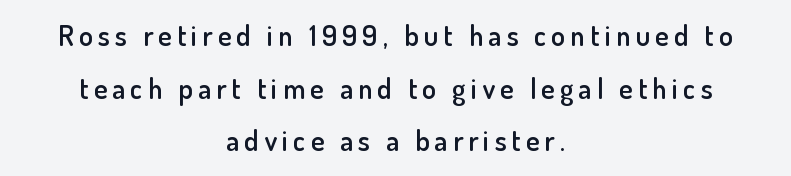
Q: Is the text bold? A: Semi-bold.
Q: Is the text italic (slanted)? A: No, it is upright.
Q: Is the typeface a serif or a sans-serif typeface? A: Sans-serif.
Q: Is the text underlined? A: No.
Q: How is the paragraph aligned? A: Centered.
Q: Width (condensed, normal, or wide)? A: Normal.
Q: Stroke contrast? A: Low.
Q: x-height? A: Small.
Q: Monospaced? A: No.
